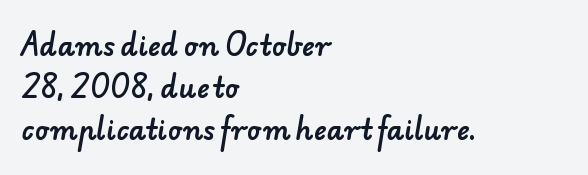
{"underline": "no", "align": "left", "line_spacing": "normal", "line_spacing_ratio": 1.56, "letter_spacing": "normal", "letter_spacing_em": 0.0, "glyph_px": 27}
